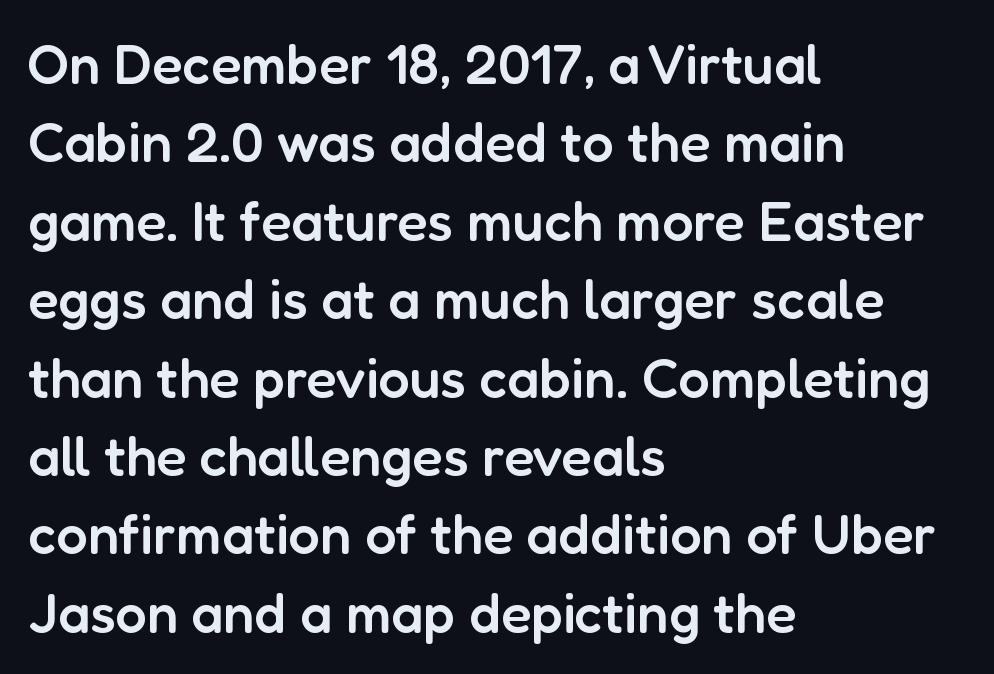
Does the lettering tilt? It doesn't — this is upright. These words are printed semibold, heavier than regular yet not bold. Type style note: lacks serifs. A clean baseline with only descenders dipping below it.
